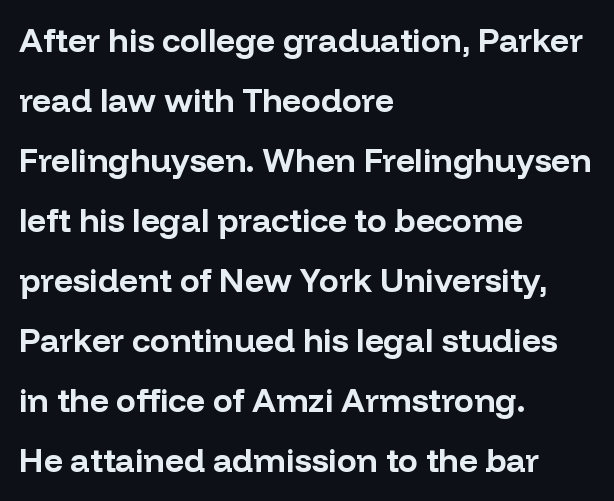
The image shows 33 px bold sans-serif type, upright; set left-aligned, line spacing 1.82x, normal letter spacing, not underlined; low stroke contrast and a medium x-height.
